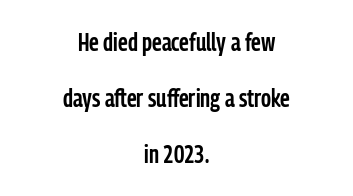
{"italic": "no", "bold": "semi", "underline": "no", "align": "center", "line_spacing": "loose", "line_spacing_ratio": 2.25, "letter_spacing": "normal", "letter_spacing_em": 0.0, "glyph_px": 25}
